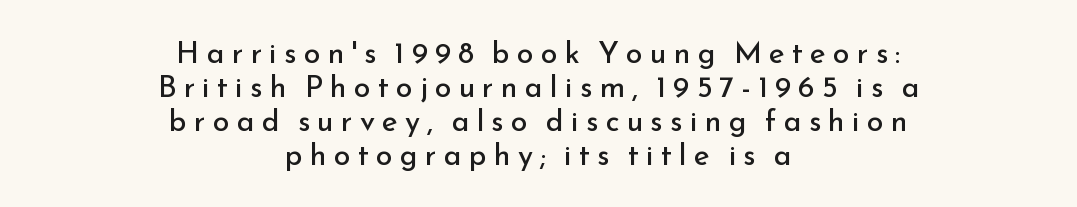
Alignment: centered. The passage shown has open, widely tracked lettering throughout. Horizontal bands of white between lines are thin slivers. A clean baseline with only descenders dipping below it. Classification — sans serif.
